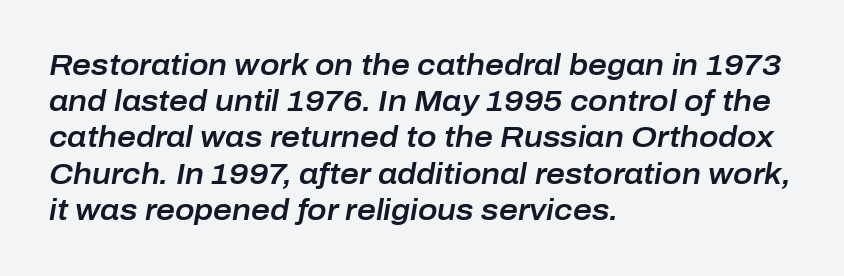
The image shows 29 px text type, italic (leaning right); set left-aligned, normal line spacing (1.25x), normal letter spacing, not underlined; low stroke contrast and a medium x-height.
